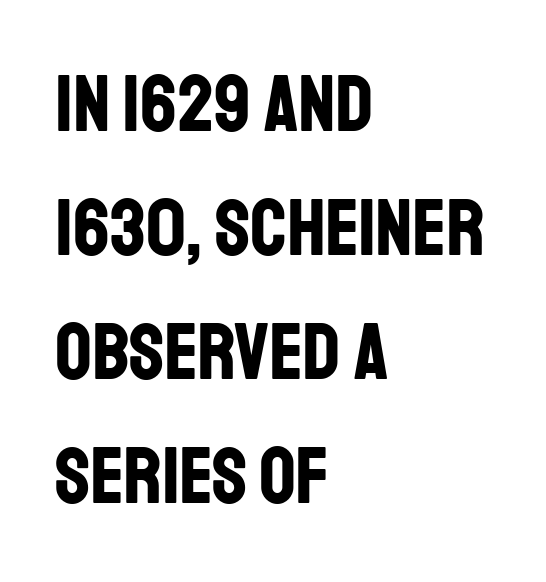
{"serif": "no", "italic": "no", "bold": "yes", "weight": "bold", "width": "condensed", "stroke_contrast": "low", "x_height": "large", "monospaced": "no", "underline": "no", "align": "left", "line_spacing": "normal", "line_spacing_ratio": 1.55, "letter_spacing": "normal", "letter_spacing_em": 0.0, "glyph_px": 80}
